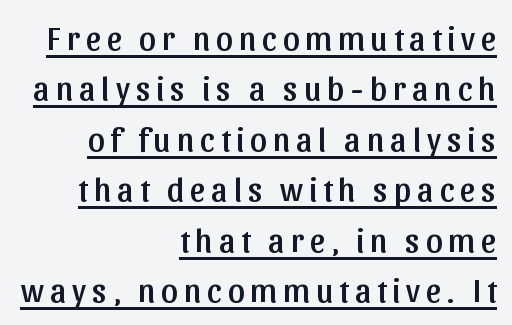
{"serif": "no", "italic": "no", "width": "normal", "stroke_contrast": "low", "x_height": "medium", "monospaced": "no", "underline": "yes", "align": "right", "line_spacing": "normal", "line_spacing_ratio": 1.53, "glyph_px": 33}
